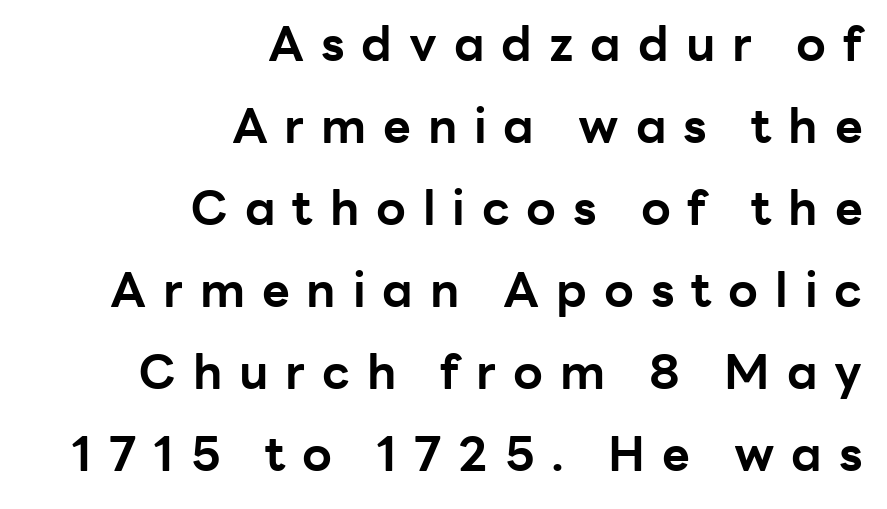
The letters stand upright; this is a roman face. Observe the wide spacing: letters keep a clear distance from each other. The face used here is proportionally spaced, like ordinary book or web type. Grotesque or geometric, the face here clearly has no serifs.
